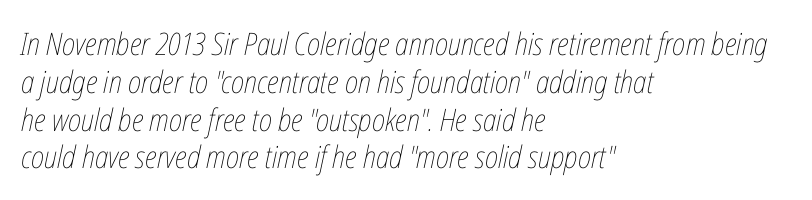
Q: Is the text bold? A: No.
Q: Is the text italic (slanted)? A: Yes, it leans right by about 12 degrees.
Q: Is the text underlined? A: No.
Q: How is the paragraph aligned? A: Left-aligned.
Q: Is the spacing between letters normal or unusually wide? A: Normal.
Q: Width (condensed, normal, or wide)? A: Condensed.
Q: Stroke contrast? A: Low.
Q: x-height? A: Medium.
Q: Monospaced? A: No.
